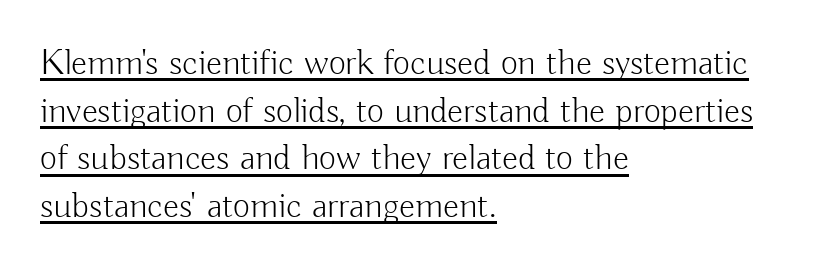
The image shows 37 px light sans-serif type, upright; set left-aligned, normal line spacing (1.29x), normal letter spacing, underlined; low stroke contrast and a small x-height.
